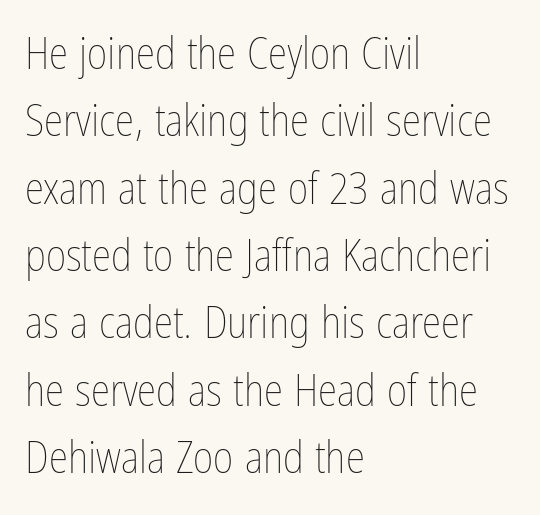
The image shows 44 px thin, condensed type, upright; set left-aligned, normal line spacing (1.53x), normal letter spacing, not underlined; low stroke contrast and a medium x-height.
